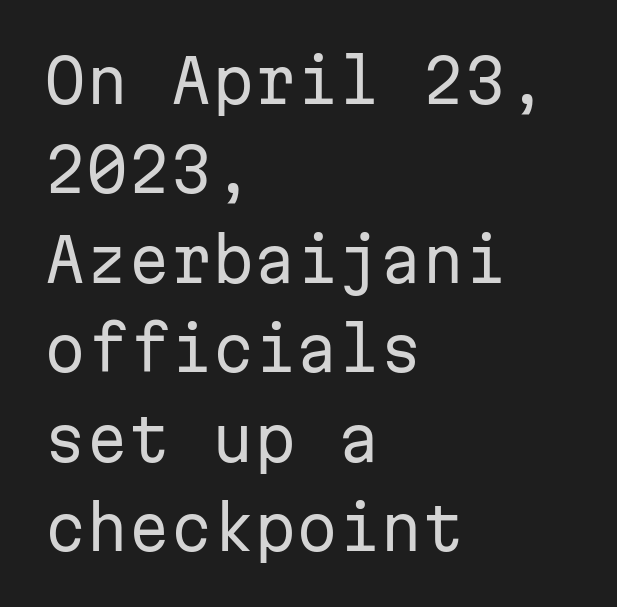
{"serif": "no", "italic": "no", "bold": "no", "weight": "regular", "width": "normal", "stroke_contrast": "low", "x_height": "medium", "monospaced": "yes", "underline": "no", "align": "left", "line_spacing": "normal", "line_spacing_ratio": 1.49, "letter_spacing": "normal", "letter_spacing_em": 0.0, "glyph_px": 60}
